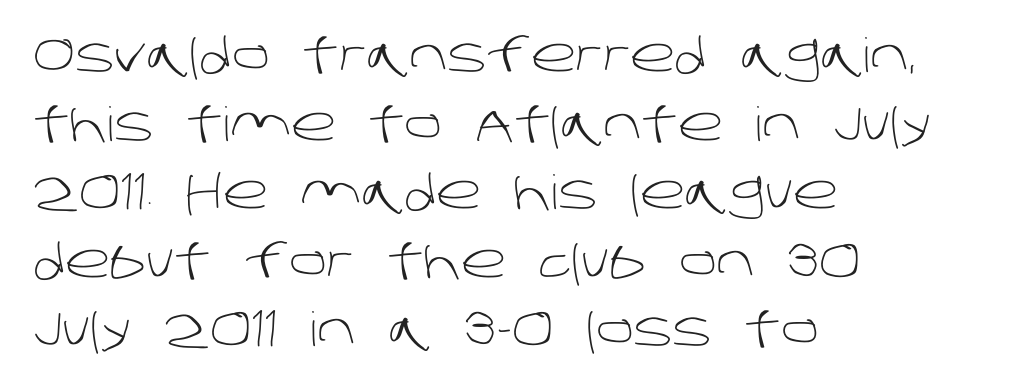
The face used here is proportionally spaced, like ordinary book or web type. The tracking reads as untouched default to a designer's eye. A clean baseline with only descenders dipping below it. Leading: standard. The designer went with a sans here, leaving each stem footless. The text block is weighted toward the left margin, trailing off unevenly rightward.
